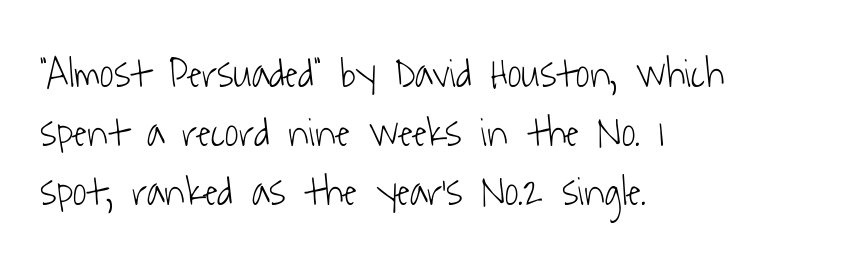
{"serif": "no", "bold": "no", "weight": "light", "width": "condensed", "stroke_contrast": "low", "x_height": "medium", "monospaced": "no", "underline": "no", "align": "left", "line_spacing": "normal", "line_spacing_ratio": 1.4, "letter_spacing": "normal", "letter_spacing_em": 0.0, "glyph_px": 42}
